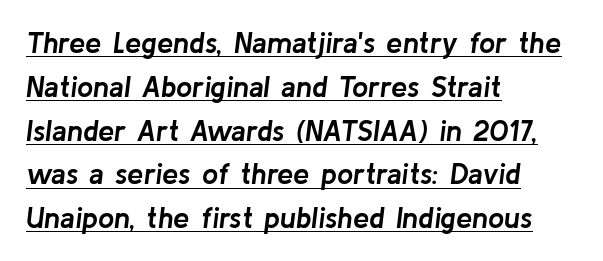
One glance says typical: line gaps are just what's usual. Look at the stroke-to-counter ratio: heavy, a bold. Observe the lean: these are italic letterforms. Casual observation: everything's shoved over to the left. Caption: lettering with a line underneath. Character widths vary here, with narrow letters taking less room than wide ones.
